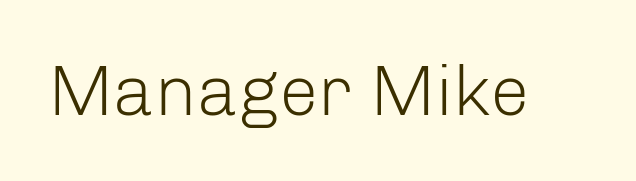
Tall strokes in this sample are plumb rather than angled. Standard letterfit; no display-style spreading of the glyphs. This sample has the flowing, uneven cadence of proportional lettering. Words float on clear page, feet unadorned. Nothing heavy about these letters — not bold at all. Check where the strokes stop: nothing finishes them off — pure sans.
